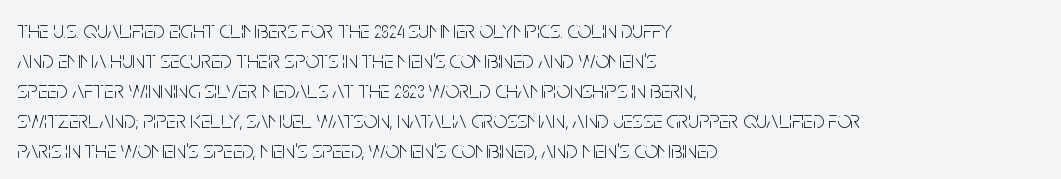
The image shows 24 px text type, upright; set left-aligned, normal line spacing (1.25x), normal letter spacing, not underlined.
